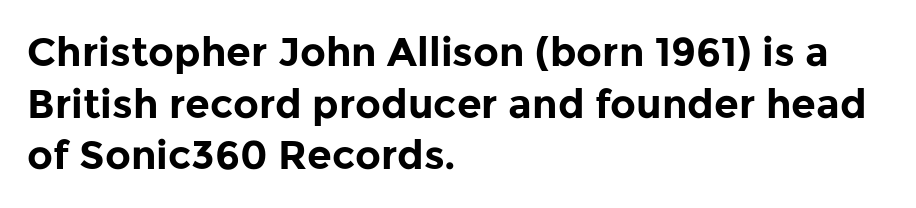
The image shows 40 px bold sans-serif type, upright; set left-aligned, normal line spacing (1.29x), normal letter spacing, not underlined; low stroke contrast and a medium x-height.
